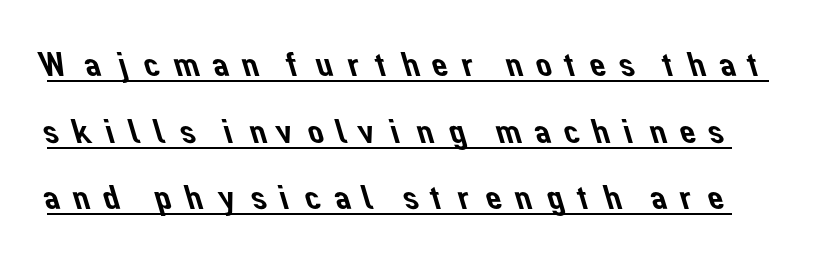
Q: Is the typeface a serif or a sans-serif typeface? A: Sans-serif.
Q: Is the text underlined? A: Yes.
Q: Is the spacing between letters normal or unusually wide? A: Unusually wide.
Q: Width (condensed, normal, or wide)? A: Normal.
Q: Stroke contrast? A: Low.
Q: x-height? A: Medium.
Q: Monospaced? A: No.
